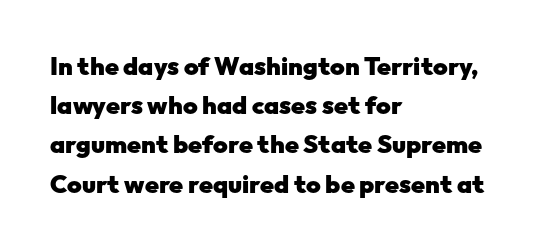
The image shows 25 px bold type, upright; set left-aligned, normal line spacing (1.57x), normal letter spacing, not underlined.
